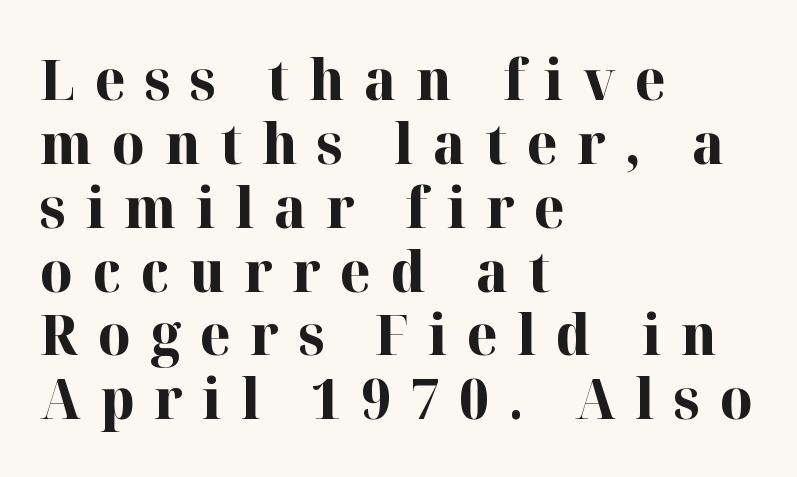
Q: Is the text bold? A: Yes.
Q: Is the text italic (slanted)? A: No, it is upright.
Q: Is the typeface a serif or a sans-serif typeface? A: Serif.
Q: Is the text underlined? A: No.
Q: How is the paragraph aligned? A: Left-aligned.
Q: Is the spacing between letters normal or unusually wide? A: Unusually wide.
Q: Is the spacing between lines tight, normal or loose? A: Tight.
Q: Width (condensed, normal, or wide)? A: Normal.
Q: Stroke contrast? A: High.
Q: x-height? A: Medium.
Q: Monospaced? A: No.
